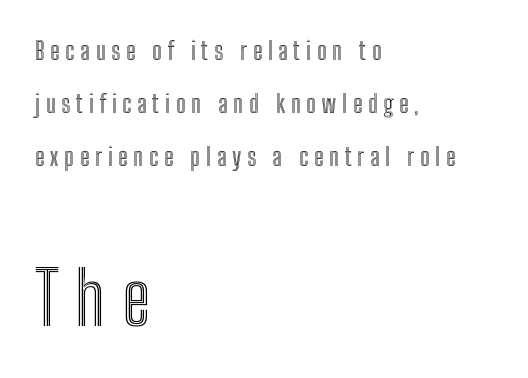
The strip under each line holds only bare page. Of the two passages, the one underneath uses the larger point size. If you measured baseline to baseline, you'd find a long distance. When letters stand straight like this, we call the style roman or upright. A classic flush-left, rag-right setting is used for this passage. A typesetter would call this proportional, since set widths differ per character.
